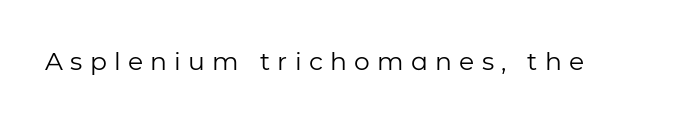
The image shows 25 px text type, upright; set unusually wide letter spacing (+0.29 em), not underlined.
